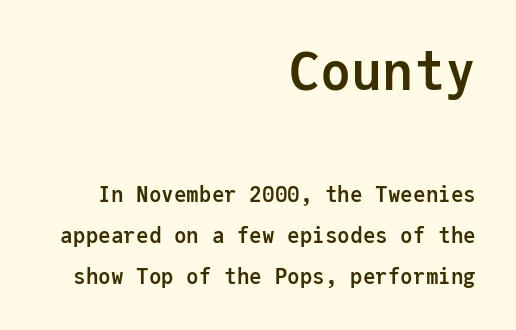
You could count columns in this text — the font is strictly monospaced. How heavy is the stroke? Heavy — this is a bold. The space beneath each line is pristine and unruled. Caption: standard tracking, unaltered. The designer gave the opening block more size than the closing block.
